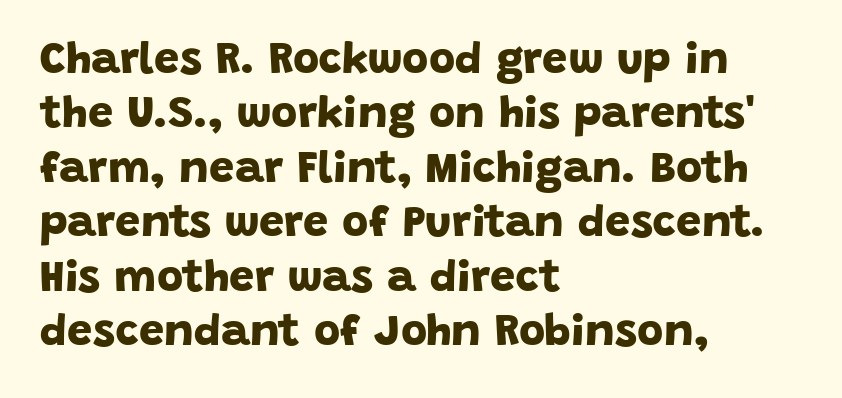
Q: Is the text bold? A: Yes.
Q: Is the typeface a serif or a sans-serif typeface? A: Sans-serif.
Q: Is the text underlined? A: No.
Q: How is the paragraph aligned? A: Left-aligned.
Q: Is the spacing between letters normal or unusually wide? A: Normal.
Q: Width (condensed, normal, or wide)? A: Normal.
Q: Stroke contrast? A: Low.
Q: x-height? A: Large.
Q: Monospaced? A: No.
